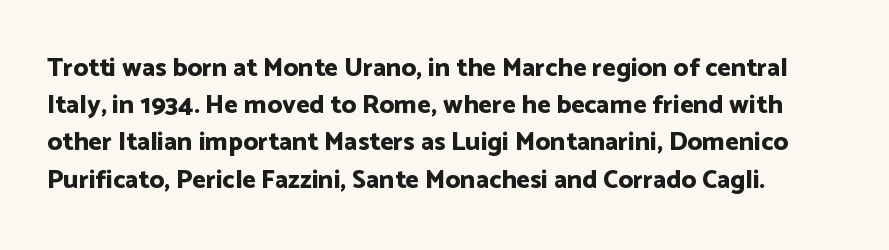
The image shows 26 px bold type, upright; set normal line spacing (1.43x), normal letter spacing, not underlined.
